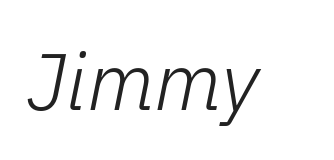
Q: Is the text bold? A: No.
Q: Is the text italic (slanted)? A: Yes, it leans right by about 11 degrees.
Q: Is the text underlined? A: No.
Q: Is the spacing between letters normal or unusually wide? A: Normal.
Q: Width (condensed, normal, or wide)? A: Normal.
Q: Stroke contrast? A: Low.
Q: x-height? A: Medium.
Q: Monospaced? A: No.
